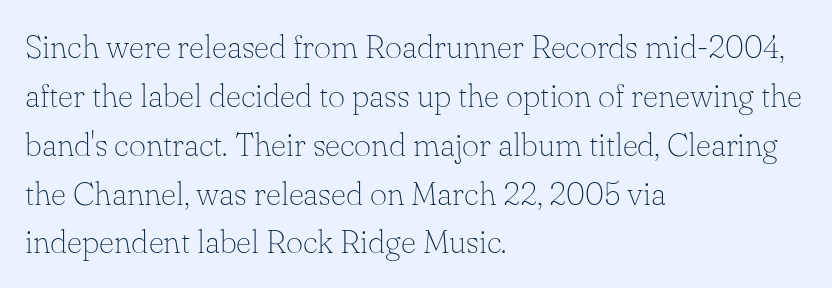
The image shows 33 px thin serif type, upright; set left-aligned, normal line spacing (1.48x), normal letter spacing, not underlined; low stroke contrast and a small x-height.
